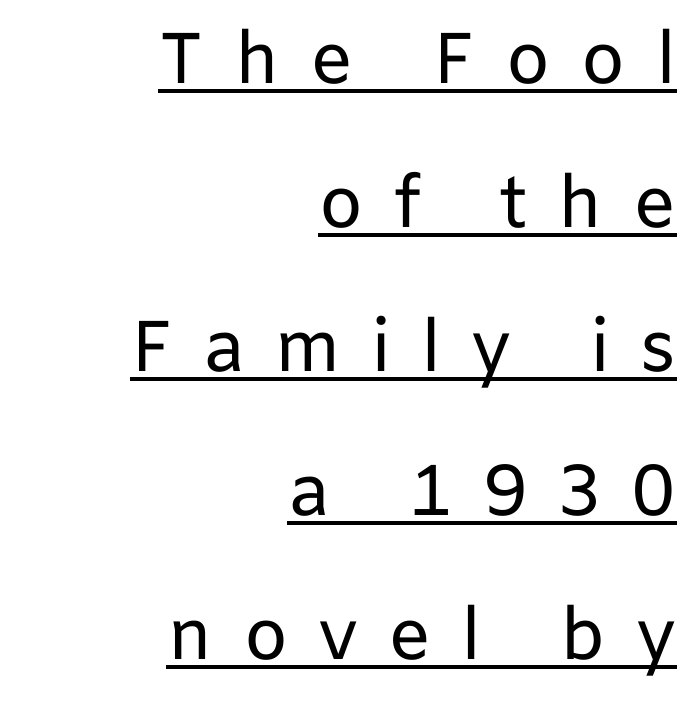
{"serif": "no", "italic": "no", "bold": "no", "weight": "regular", "width": "normal", "stroke_contrast": "low", "x_height": "medium", "monospaced": "no", "underline": "yes", "align": "right", "line_spacing": "loose", "line_spacing_ratio": 2.0, "letter_spacing": "wide", "letter_spacing_em": 0.41, "glyph_px": 72}
